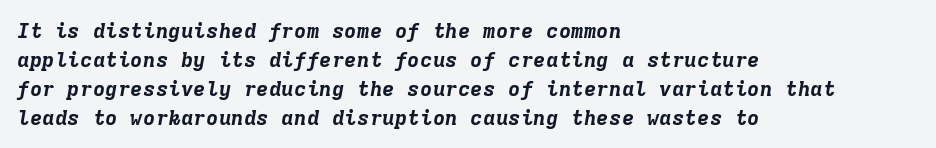
The image shows 21 px bold type, italic (leaning right); set left-aligned, normal line spacing (1.38x), normal letter spacing, not underlined.
